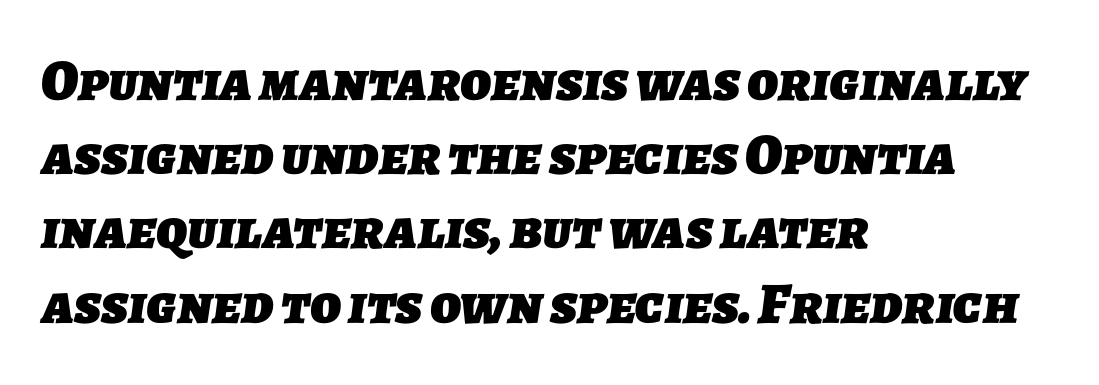
The image shows 58 px heavy sans-serif type; set left-aligned, normal line spacing (1.28x), normal letter spacing, not underlined; low stroke contrast and a medium x-height.
